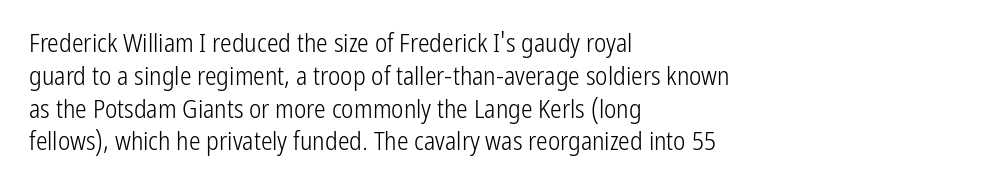
The image shows 26 px text type, upright; set left-aligned, normal line spacing (1.26x), normal letter spacing, not underlined.
